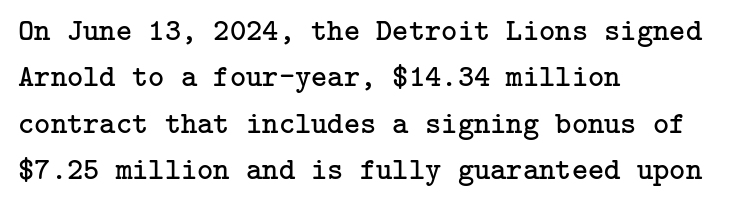
Has an underline been added? It has not. Is the stroke heavy? The answer is a plain regular-or-lighter. Horizontal bands of white between lines are of average thickness. The face used here is seriffed, in the tradition of book romans. This sample is left-justified, so line endings fall wherever the words run out.
